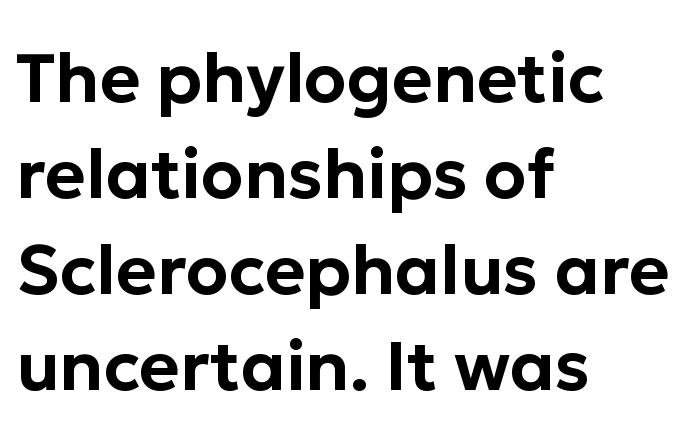
The image shows 69 px sans-serif type, upright; set left-aligned, normal line spacing (1.39x), normal letter spacing, not underlined; low stroke contrast and a medium x-height.
